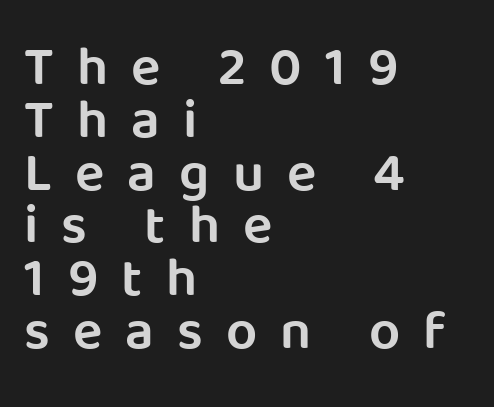
The image shows 55 px semibold sans-serif type, upright; set left-aligned, tight line spacing (0.96x), unusually wide letter spacing (+0.42 em), not underlined; low stroke contrast and a large x-height.
